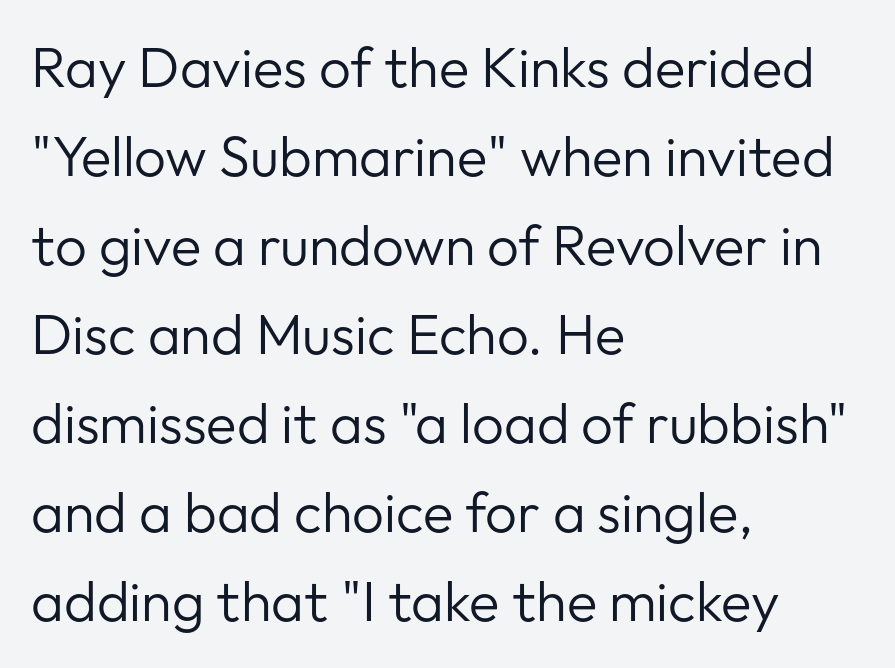
The image shows 56 px regular-weight sans-serif type, upright; set left-aligned, normal line spacing (1.59x), normal letter spacing, not underlined; low stroke contrast and a medium x-height.
